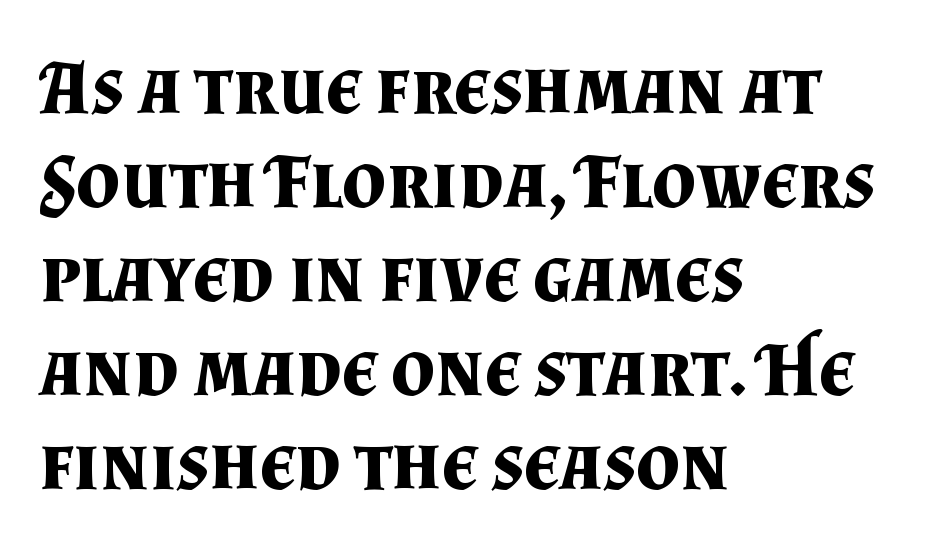
The image shows 77 px bold serif type, upright; set left-aligned, line spacing 1.22x, normal letter spacing, not underlined; medium stroke contrast and a small x-height.
